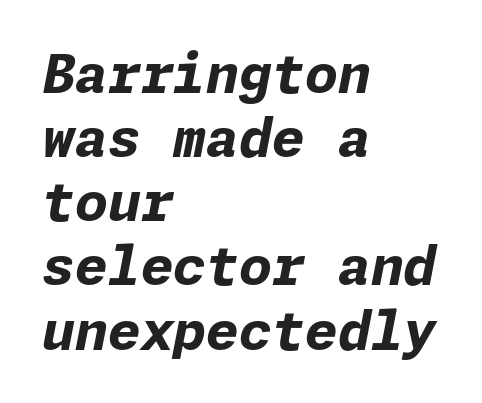
The paragraph has a hard left edge and a soft right edge. The passage shown is emphatically bold. Words float on clear page, feet unadorned. Compared with ordinary roman type, these characters are visibly tilted. Characters follow at the spacing the type designer built in.
